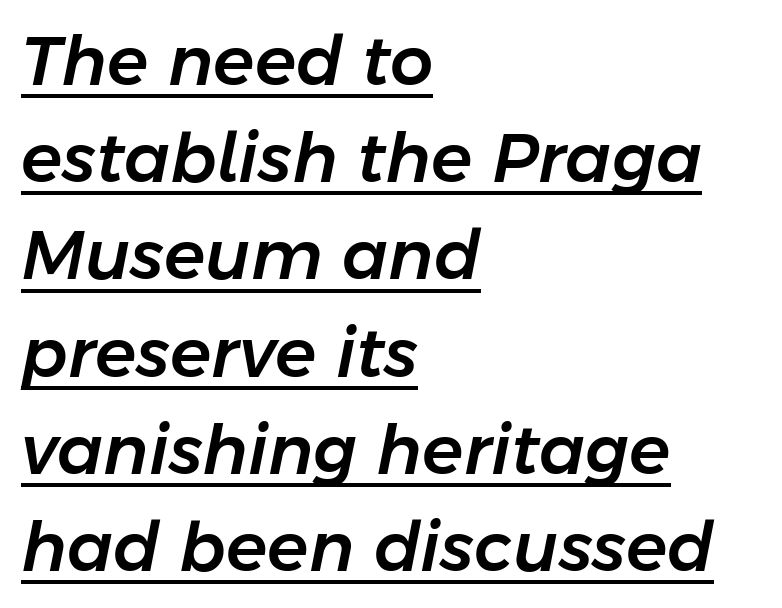
Every character sits at an angle, as italics do. Whoever set this chose a conventional vertical rhythm. These lines are rendered in a variable-pitch font. Tracking value appears to be zero — textbook default spacing. Underlining? Definitely there. Where is the straight margin? On the left.
